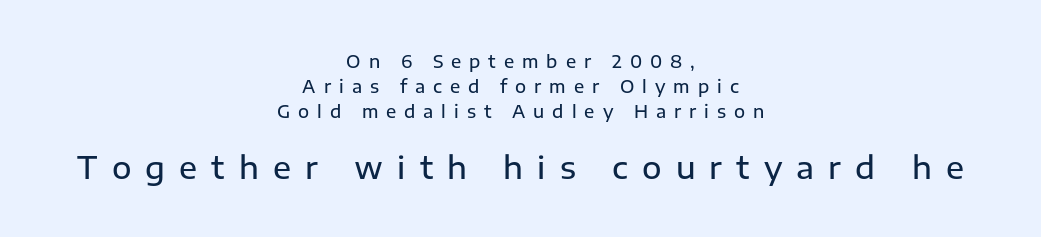
The image shows 30 px semibold sans-serif type, upright; set centered, normal line spacing (1.46x), unusually wide letter spacing (+0.47 em), not underlined; the second (bottom) block is 1.76x larger; low stroke contrast and a medium x-height.
